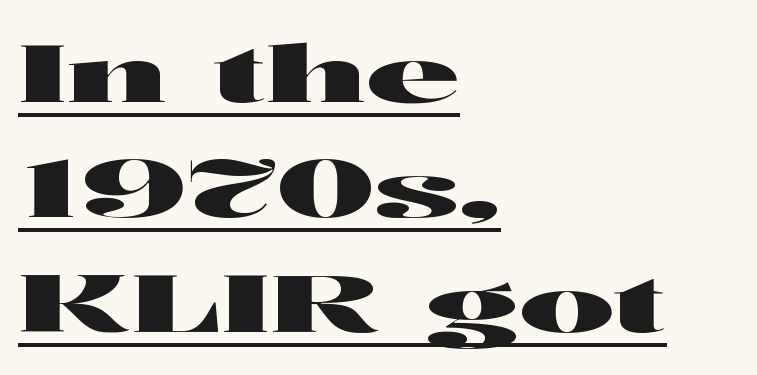
{"serif": "no", "italic": "no", "width": "wide", "stroke_contrast": "high", "x_height": "medium", "monospaced": "no", "underline": "yes", "align": "left", "line_spacing": "normal", "line_spacing_ratio": 1.44, "letter_spacing": "normal", "letter_spacing_em": 0.0, "glyph_px": 80}
